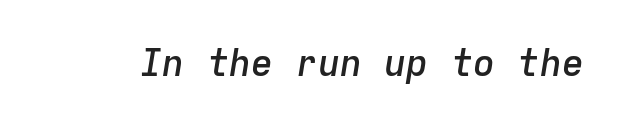
Q: Is the text bold? A: Semi-bold.
Q: Is the text italic (slanted)? A: Yes, it leans right by about 9 degrees.
Q: Is the text underlined? A: No.
Q: Is the spacing between letters normal or unusually wide? A: Normal.
Q: Width (condensed, normal, or wide)? A: Normal.
Q: Stroke contrast? A: Low.
Q: x-height? A: Medium.
Q: Monospaced? A: Yes.
